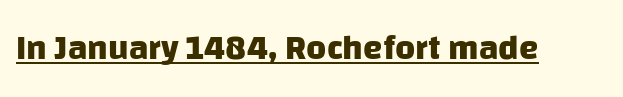
{"serif": "no", "bold": "yes", "weight": "heavy", "width": "normal", "stroke_contrast": "low", "x_height": "large", "monospaced": "no", "underline": "yes", "letter_spacing": "normal", "letter_spacing_em": 0.0, "glyph_px": 35}
